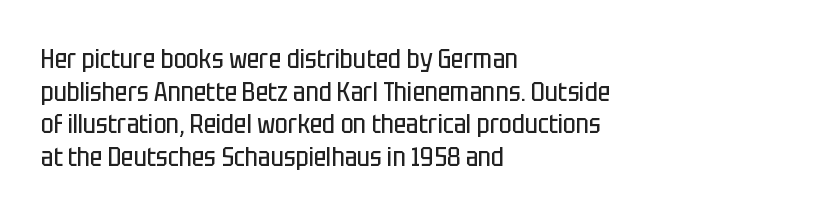
The image shows 27 px text type, upright; set left-aligned, line spacing 1.21x, normal letter spacing, not underlined.
